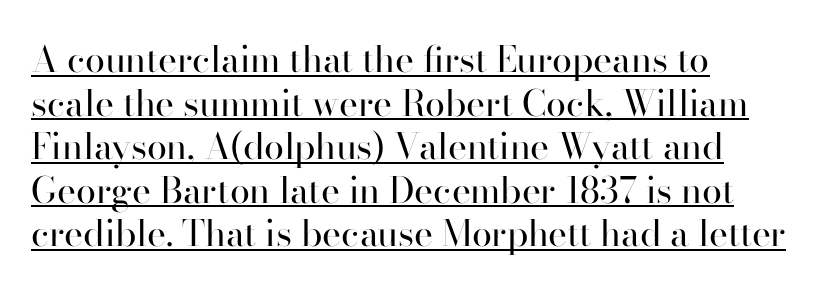
The image shows 36 px regular-weight serif type, upright; set left-aligned, line spacing 1.21x, normal letter spacing, underlined; high stroke contrast and a small x-height.
